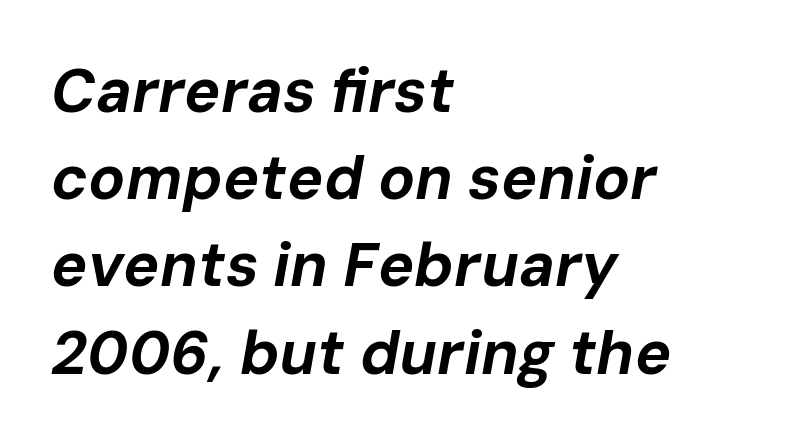
Q: Is the text bold? A: Yes.
Q: Is the text italic (slanted)? A: Yes, it leans right by about 10 degrees.
Q: Is the text underlined? A: No.
Q: How is the paragraph aligned? A: Left-aligned.
Q: Is the spacing between letters normal or unusually wide? A: Normal.
Q: Is the spacing between lines tight, normal or loose? A: Normal.
Q: Width (condensed, normal, or wide)? A: Normal.
Q: Stroke contrast? A: Low.
Q: x-height? A: Medium.
Q: Monospaced? A: No.
